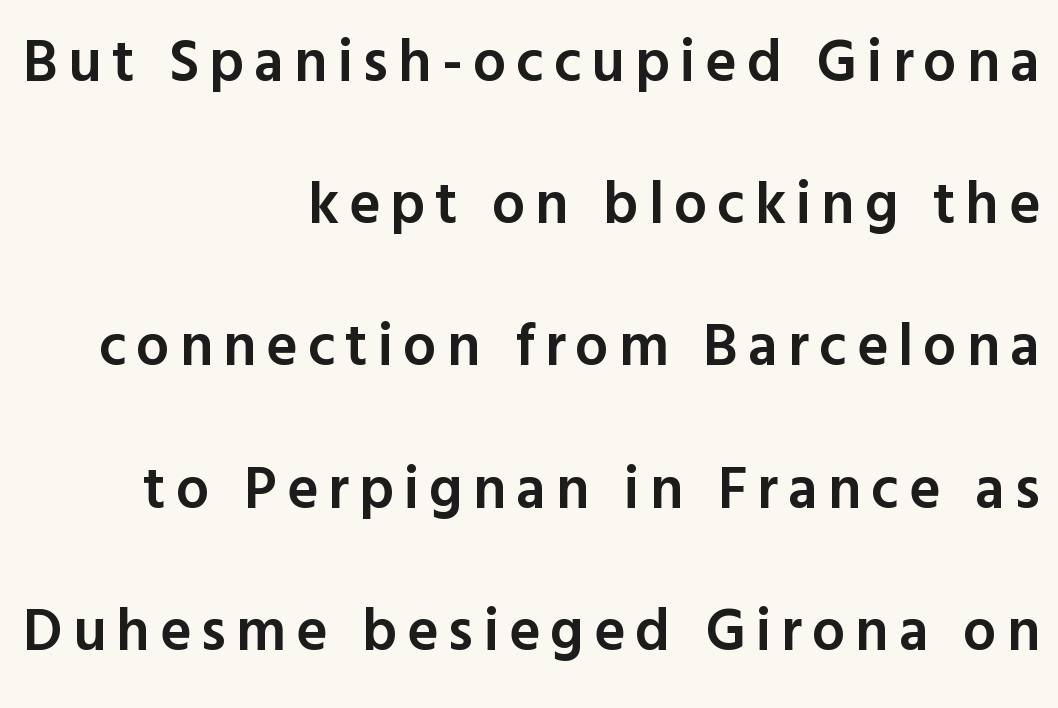
The image shows 59 px semibold sans-serif type, upright; set right-aligned, loose line spacing (2.41x), not underlined; a medium x-height.
